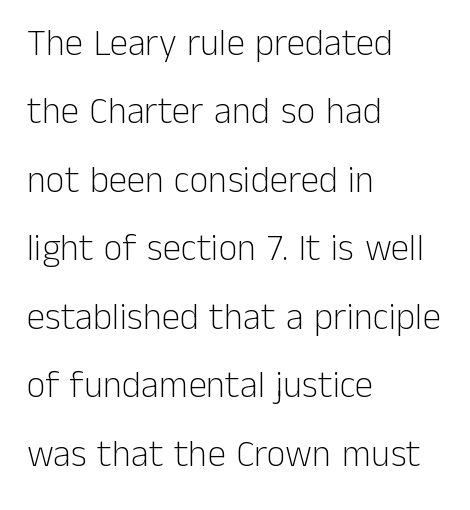
{"serif": "no", "italic": "no", "bold": "no", "weight": "light", "width": "normal", "stroke_contrast": "low", "x_height": "medium", "monospaced": "no", "underline": "no", "align": "left", "line_spacing_ratio": 1.85, "letter_spacing": "normal", "letter_spacing_em": 0.0, "glyph_px": 37}
